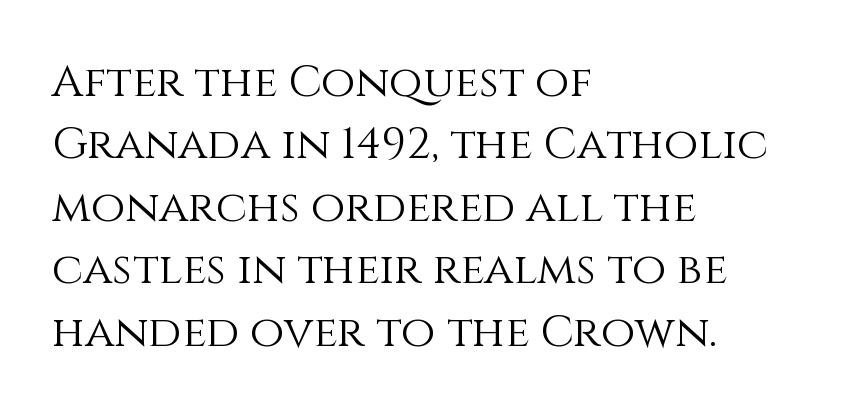
The image shows 44 px light type, upright; set left-aligned, normal line spacing (1.42x), normal letter spacing, not underlined; medium stroke contrast and a large x-height.
